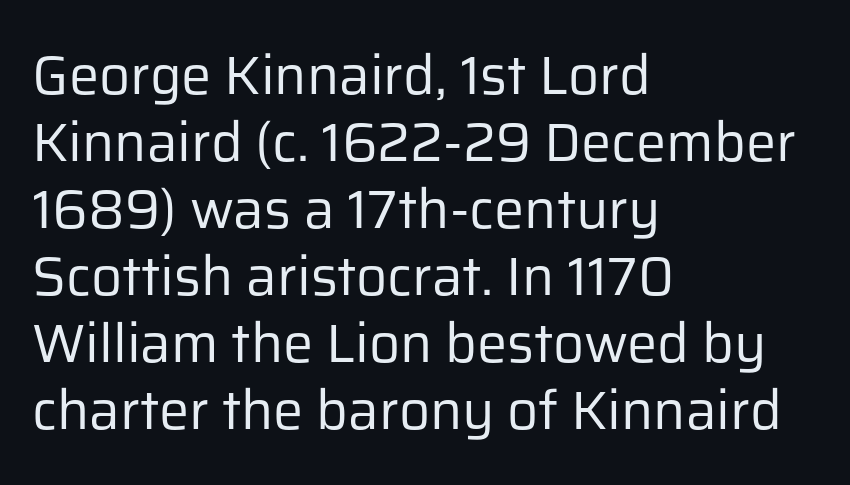
Look at the tracking — it's just the regular setting, nothing added. All the whitespace from short lines collects on the right. The font's upright variant was chosen for this text. Does the type have serifs? No, each stem ends abruptly.
